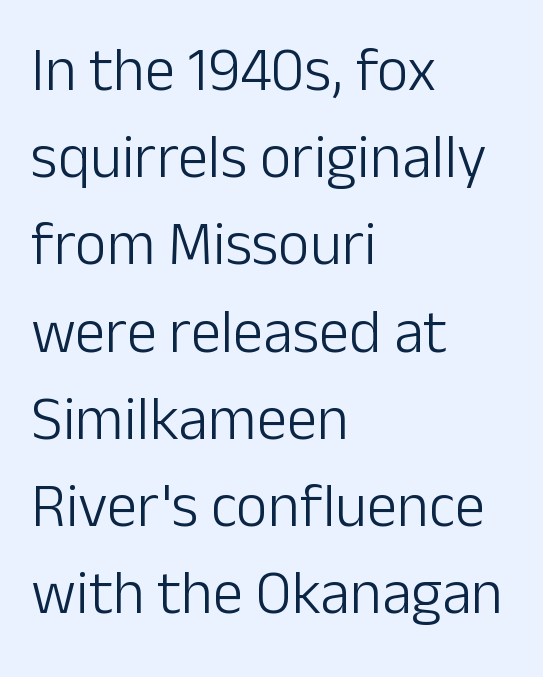
Q: Is the text bold? A: No.
Q: Is the text italic (slanted)? A: No, it is upright.
Q: Is the typeface a serif or a sans-serif typeface? A: Sans-serif.
Q: Is the text underlined? A: No.
Q: How is the paragraph aligned? A: Left-aligned.
Q: Is the spacing between letters normal or unusually wide? A: Normal.
Q: Is the spacing between lines tight, normal or loose? A: Normal.
Q: Width (condensed, normal, or wide)? A: Normal.
Q: Stroke contrast? A: Low.
Q: x-height? A: Medium.
Q: Monospaced? A: No.
